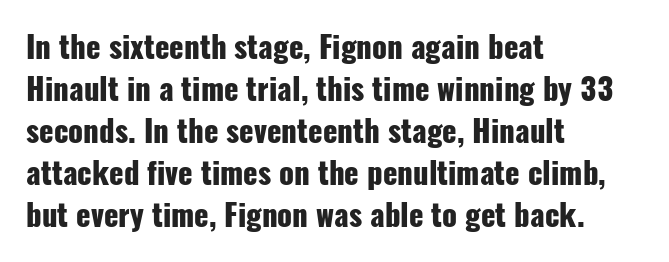
The image shows 30 px heavy, condensed sans-serif type, upright; set left-aligned, normal line spacing (1.4x), normal letter spacing, not underlined; low stroke contrast and a medium x-height.
